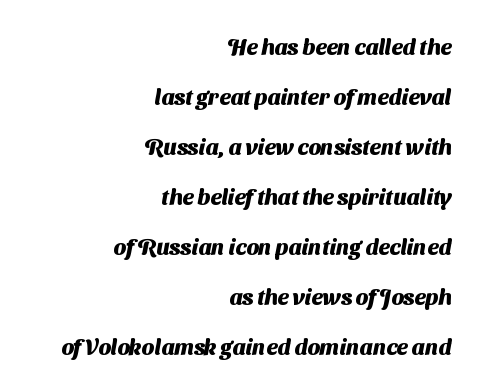
Q: Is the text bold? A: Yes.
Q: Is the text underlined? A: No.
Q: How is the paragraph aligned? A: Right-aligned.
Q: Is the spacing between letters normal or unusually wide? A: Normal.
Q: Is the spacing between lines tight, normal or loose? A: Loose.
